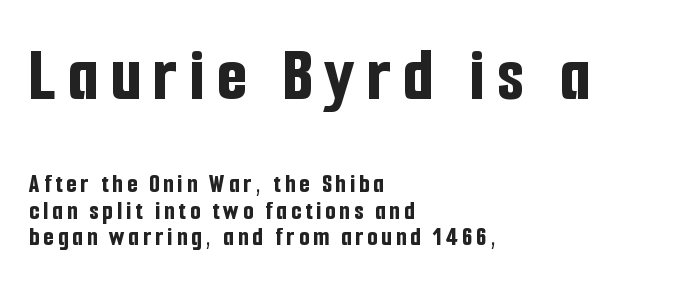
The image shows 77 px bold, condensed sans-serif type, upright; set left-aligned, tight line spacing (1.01x), not underlined; the first (top) block is 2.96x larger; low stroke contrast and a medium x-height.
